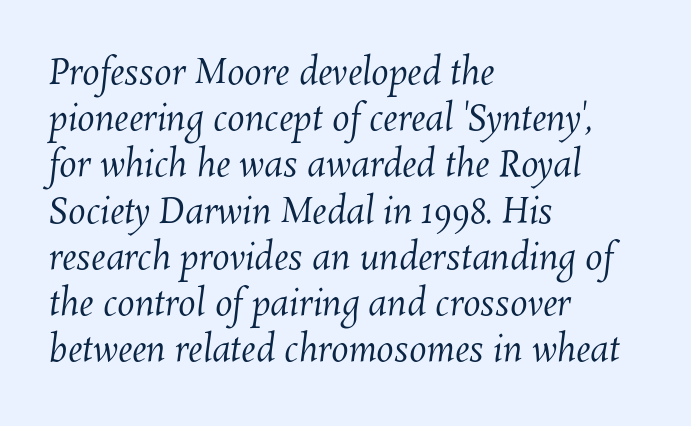
The image shows 35 px regular-weight type; set left-aligned, normal line spacing (1.32x), normal letter spacing, not underlined; medium stroke contrast and a medium x-height.
